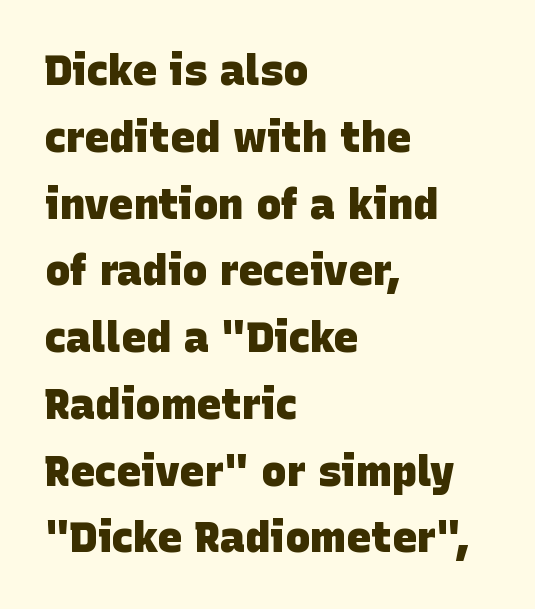
The paragraph shown leans on its left margin. Rule under the text: the space is simply empty. Does the type have serifs? No, each stem ends abruptly. Think of a printed novel: that variable character pitch is what you see here.
